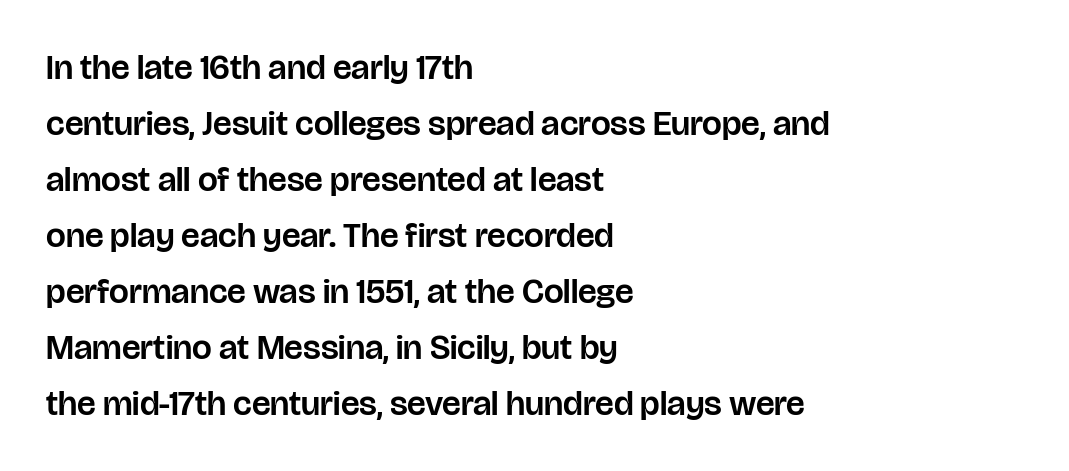
Q: Is the text italic (slanted)? A: No, it is upright.
Q: Is the typeface a serif or a sans-serif typeface? A: Sans-serif.
Q: Is the text underlined? A: No.
Q: How is the paragraph aligned? A: Left-aligned.
Q: Is the spacing between letters normal or unusually wide? A: Normal.
Q: Is the spacing between lines tight, normal or loose? A: Normal.
Q: Width (condensed, normal, or wide)? A: Normal.
Q: Stroke contrast? A: Low.
Q: x-height? A: Large.
Q: Monospaced? A: No.
